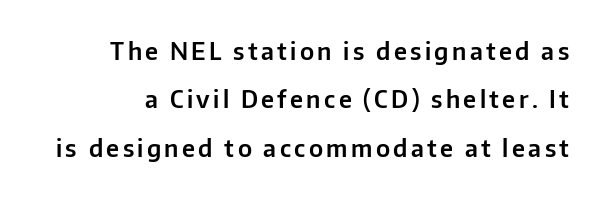
Q: Is the text italic (slanted)? A: No, it is upright.
Q: Is the text underlined? A: No.
Q: Is the spacing between lines tight, normal or loose? A: Loose.
